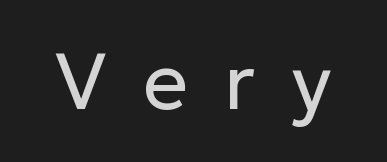
The image shows 79 px regular-weight sans-serif type, upright; set unusually wide letter spacing (+0.46 em), not underlined; low stroke contrast and a medium x-height.
